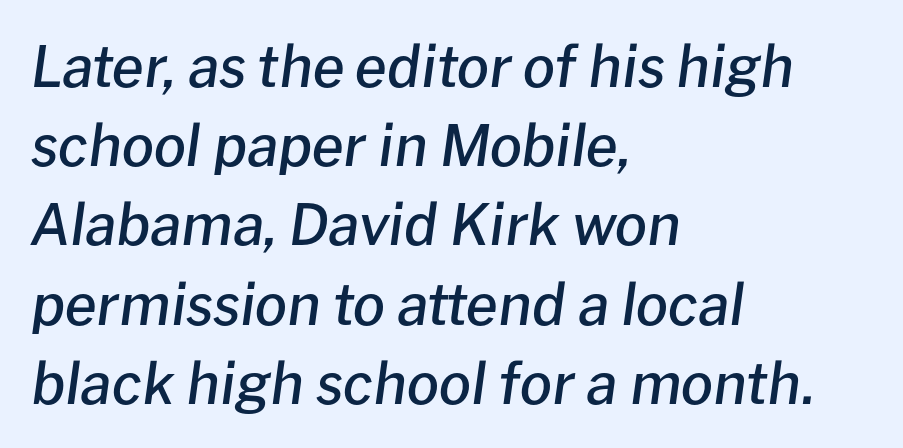
Q: Is the text bold? A: Semi-bold.
Q: Is the text italic (slanted)? A: Yes, it leans right by about 8 degrees.
Q: Is the text underlined? A: No.
Q: How is the paragraph aligned? A: Left-aligned.
Q: Is the spacing between letters normal or unusually wide? A: Normal.
Q: Is the spacing between lines tight, normal or loose? A: Normal.
Q: Width (condensed, normal, or wide)? A: Normal.
Q: Stroke contrast? A: Low.
Q: x-height? A: Medium.
Q: Monospaced? A: No.
